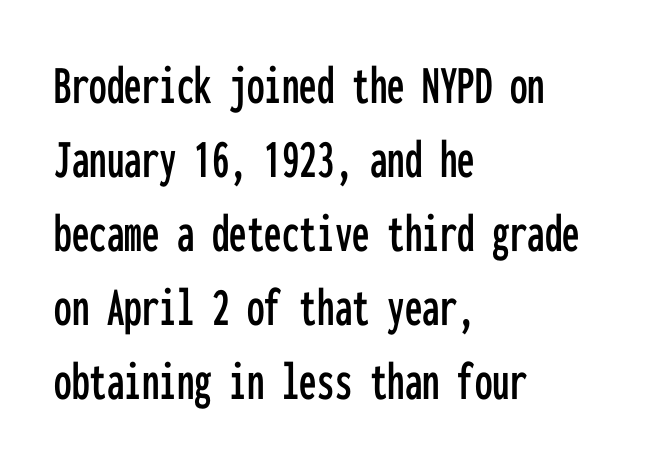
The image shows 56 px condensed sans-serif type, upright, monospaced; set left-aligned, normal line spacing (1.32x), normal letter spacing, not underlined; low stroke contrast and a medium x-height.
